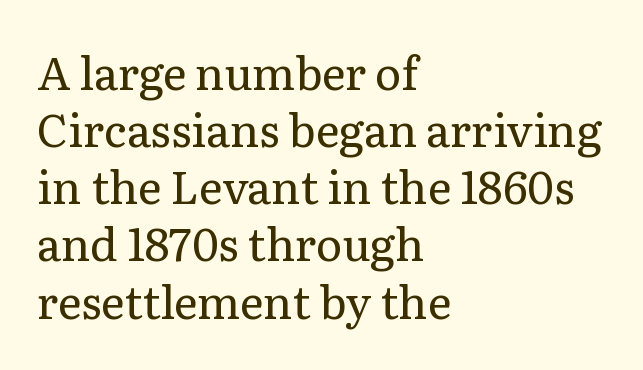
The image shows 45 px regular-weight serif type, upright; set left-aligned, normal line spacing (1.27x), normal letter spacing, not underlined; low stroke contrast and a medium x-height.
